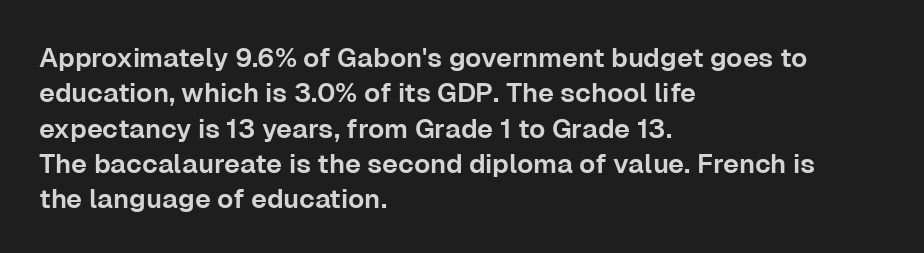
Q: Is the text italic (slanted)? A: No, it is upright.
Q: Is the text underlined? A: No.
Q: How is the paragraph aligned? A: Left-aligned.
Q: Is the spacing between letters normal or unusually wide? A: Normal.
Q: Is the spacing between lines tight, normal or loose? A: Normal.
